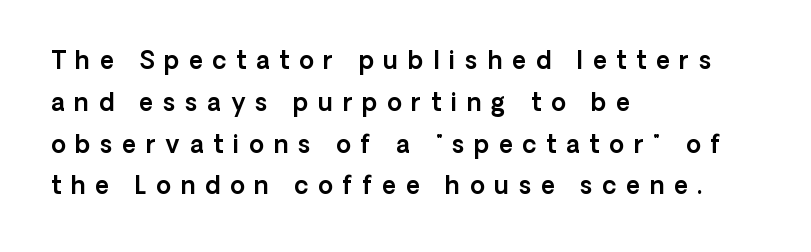
{"italic": "no", "underline": "no", "align": "left", "line_spacing_ratio": 1.74, "letter_spacing": "wide", "letter_spacing_em": 0.41, "glyph_px": 24}
